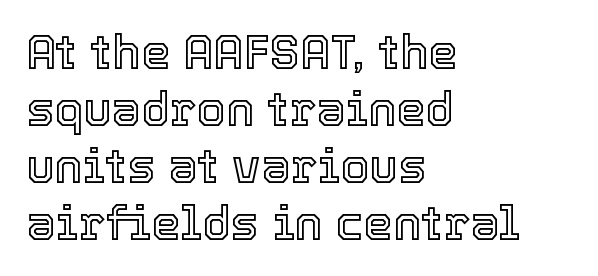
Q: Is the text italic (slanted)? A: No, it is upright.
Q: Is the text underlined? A: No.
Q: How is the paragraph aligned? A: Left-aligned.
Q: Is the spacing between letters normal or unusually wide? A: Normal.
Q: Width (condensed, normal, or wide)? A: Normal.
Q: x-height? A: Medium.
Q: Monospaced? A: No.
